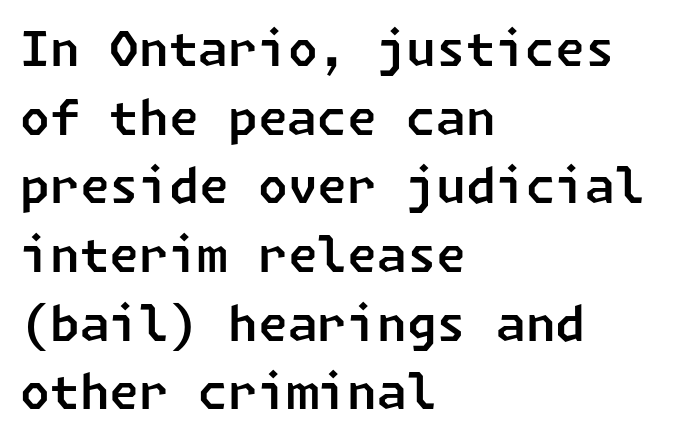
How would I describe the line gaps? Plain and ordinary. Check under the words: just untouched page. Glyph-to-glyph distance matches everyday printed text. What kind of face is this? One without serifs — a sans. Each line starts at the same left margin while the right side varies.
